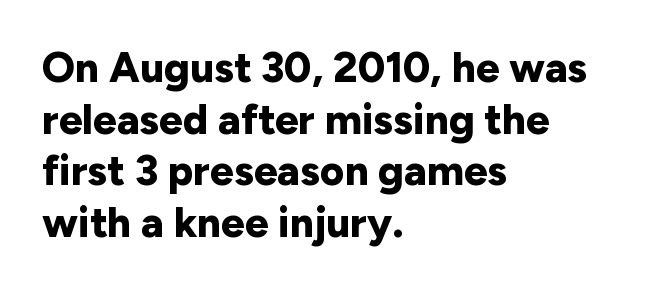
The image shows 42 px bold sans-serif type, upright; set left-aligned, line spacing 1.23x, normal letter spacing, not underlined; low stroke contrast and a medium x-height.
